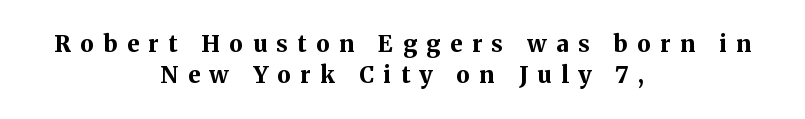
{"italic": "no", "bold": "yes", "underline": "no", "align": "center", "line_spacing": "normal", "line_spacing_ratio": 1.34, "letter_spacing": "wide", "letter_spacing_em": 0.42, "glyph_px": 23}
